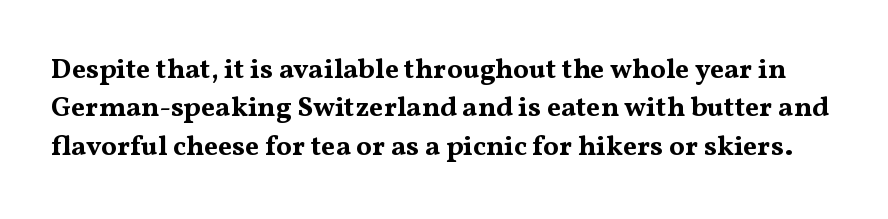
Q: Is the text bold? A: Yes.
Q: Is the text italic (slanted)? A: No, it is upright.
Q: Is the typeface a serif or a sans-serif typeface? A: Serif.
Q: Is the text underlined? A: No.
Q: Is the spacing between letters normal or unusually wide? A: Normal.
Q: Is the spacing between lines tight, normal or loose? A: Normal.
Q: Width (condensed, normal, or wide)? A: Wide.
Q: Stroke contrast? A: Medium.
Q: x-height? A: Medium.
Q: Monospaced? A: No.
